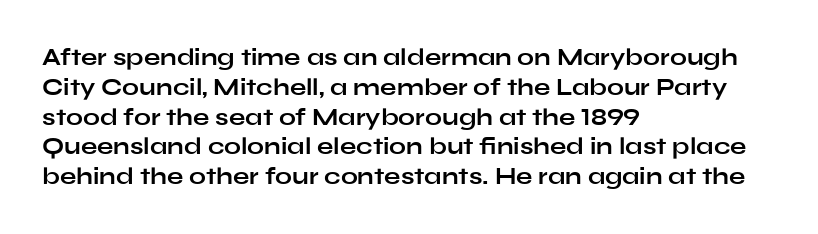
{"italic": "no", "bold": "yes", "underline": "no", "align": "left", "line_spacing_ratio": 1.24, "letter_spacing": "normal", "letter_spacing_em": 0.0, "glyph_px": 24}
